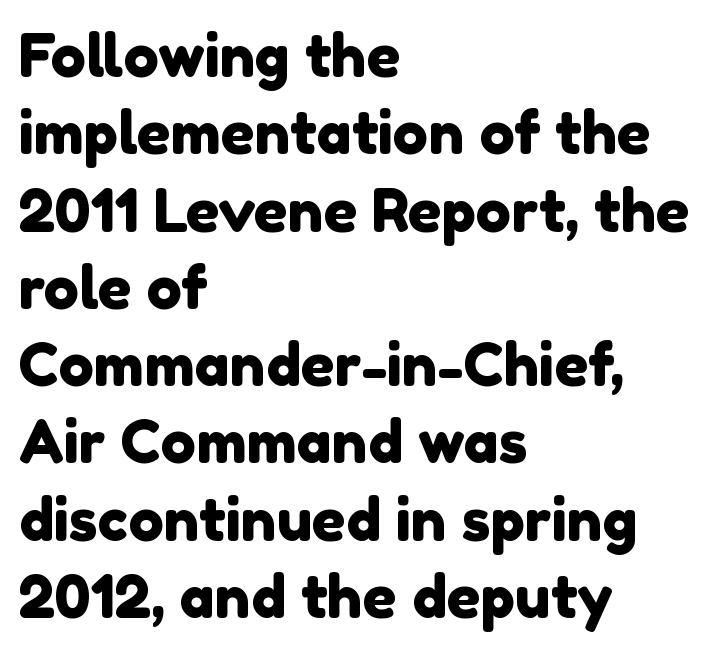
The image shows 59 px sans-serif type; set left-aligned, normal line spacing (1.31x), normal letter spacing, not underlined; a medium x-height.
